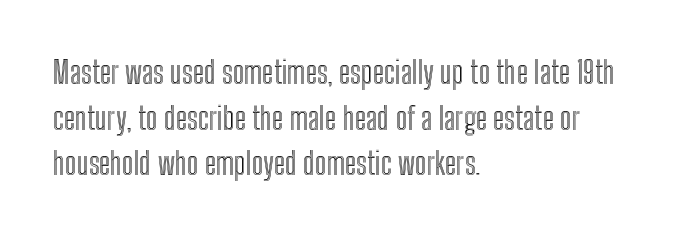
Q: Is the text italic (slanted)? A: No, it is upright.
Q: Is the text underlined? A: No.
Q: How is the paragraph aligned? A: Left-aligned.
Q: Is the spacing between letters normal or unusually wide? A: Normal.
Q: Is the spacing between lines tight, normal or loose? A: Normal.
Q: Width (condensed, normal, or wide)? A: Condensed.
Q: x-height? A: Medium.
Q: Monospaced? A: No.
